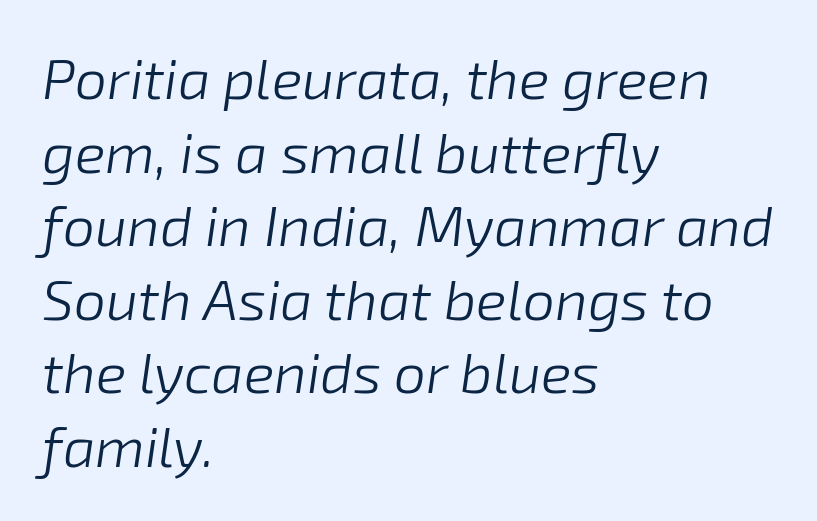
The image shows 57 px light type, italic (leaning right); set left-aligned, normal line spacing (1.29x), normal letter spacing, not underlined; low stroke contrast and a medium x-height.
